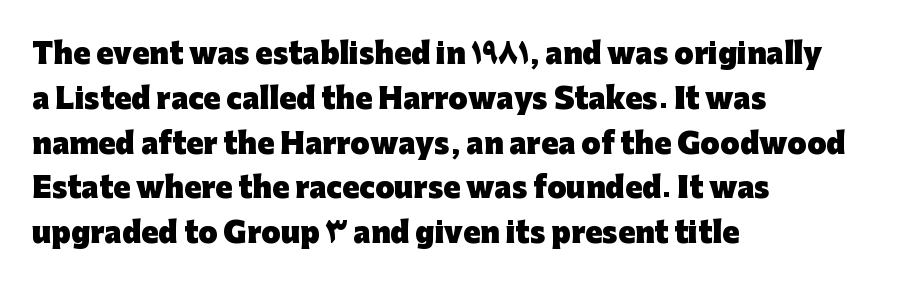
Q: Is the text bold? A: Yes.
Q: Is the text italic (slanted)? A: No, it is upright.
Q: Is the typeface a serif or a sans-serif typeface? A: Sans-serif.
Q: Is the text underlined? A: No.
Q: How is the paragraph aligned? A: Left-aligned.
Q: Is the spacing between letters normal or unusually wide? A: Normal.
Q: Is the spacing between lines tight, normal or loose? A: Normal.
Q: Width (condensed, normal, or wide)? A: Normal.
Q: Stroke contrast? A: Low.
Q: x-height? A: Medium.
Q: Monospaced? A: No.
